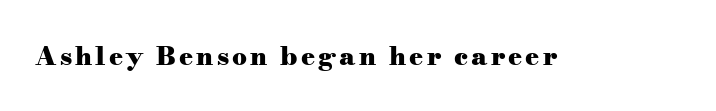
{"italic": "no", "bold": "yes", "underline": "no", "glyph_px": 26}
